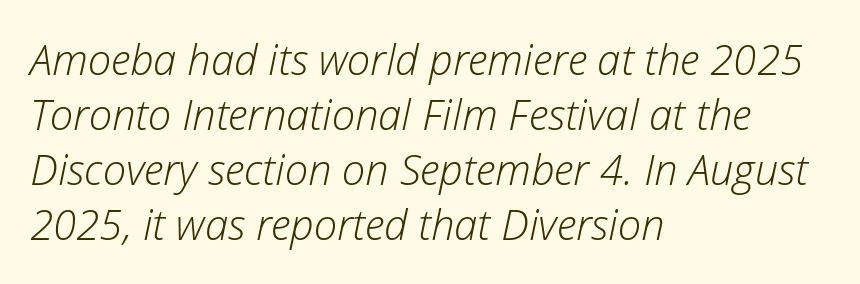
{"italic": "yes", "lean": "right", "slant_degrees": 12, "bold": "no", "weight": "light", "width": "normal", "stroke_contrast": "low", "x_height": "medium", "monospaced": "no", "underline": "no", "align": "left", "line_spacing": "normal", "line_spacing_ratio": 1.31, "letter_spacing": "normal", "letter_spacing_em": 0.0, "glyph_px": 42}
